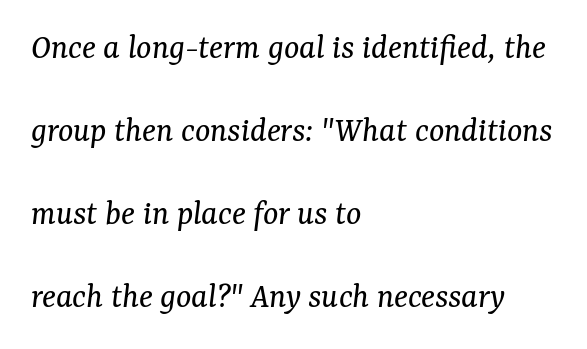
{"serif": "yes", "italic": "yes", "lean": "right", "slant_degrees": 7, "bold": "no", "weight": "regular", "width": "normal", "stroke_contrast": "medium", "x_height": "medium", "monospaced": "no", "underline": "no", "align": "left", "line_spacing": "loose", "line_spacing_ratio": 2.31, "letter_spacing": "normal", "letter_spacing_em": 0.0, "glyph_px": 36}
